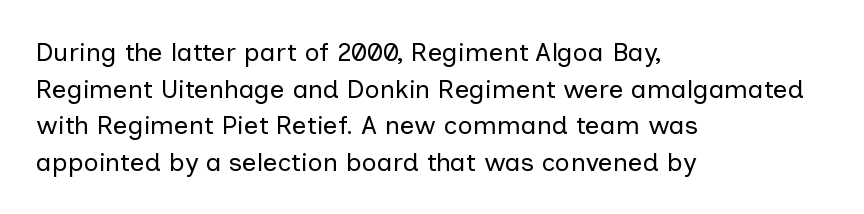
{"italic": "no", "bold": "no", "underline": "no", "align": "left", "line_spacing": "normal", "line_spacing_ratio": 1.41, "letter_spacing": "normal", "letter_spacing_em": 0.0, "glyph_px": 26}
